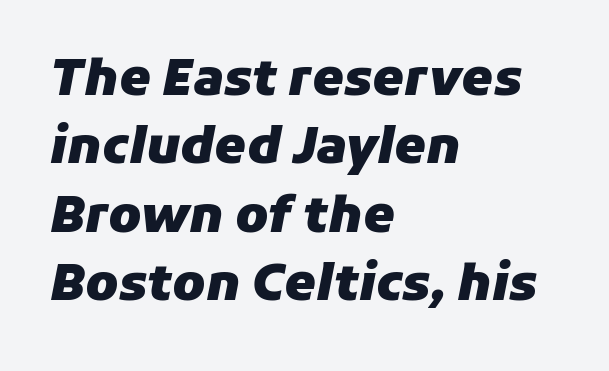
The image shows 50 px heavy type, italic (leaning right); set left-aligned, normal line spacing (1.37x), normal letter spacing, not underlined; low stroke contrast and a medium x-height.
